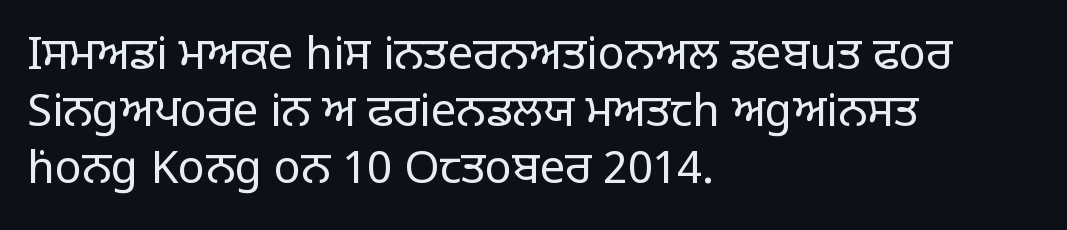
Nobody drew a line under any word here. Check where the strokes stop: nothing finishes them off — pure sans. The typesetting does not lean heavy: it is not bold. Here the designer chose a conventional face with non-uniform glyph widths.
